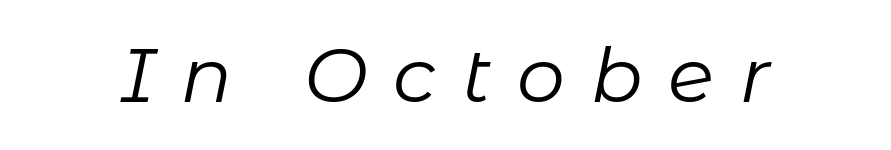
The letters advance in unequal steps, a hallmark of proportional type. Descenders hang freely into open space. Is the type heavy? It reads as light-to-regular instead. The rendering applies a slant to the glyphs. How are the letters spaced? Widely, with obvious added tracking.
